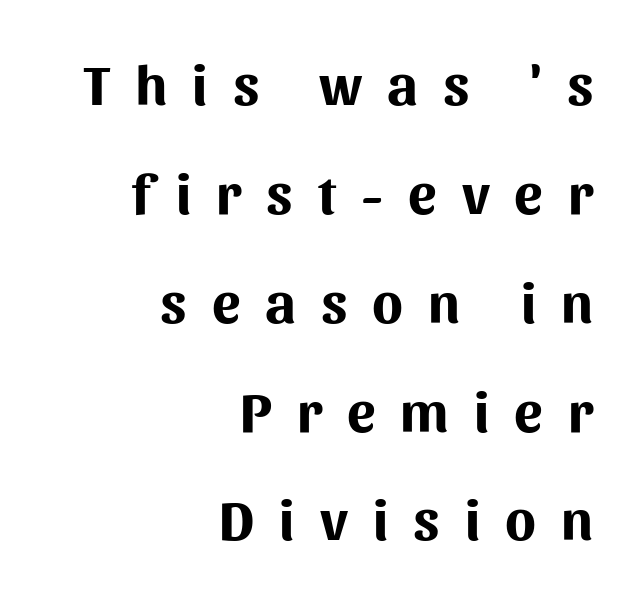
The gaps between neighbouring characters are conspicuously large. A sans-serif font was chosen for this passage. Clear beneath every line of the passage. Posture: upright roman.
